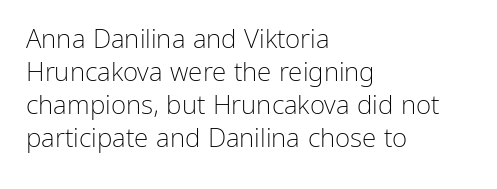
Q: Is the text bold? A: No.
Q: Is the text italic (slanted)? A: No, it is upright.
Q: Is the text underlined? A: No.
Q: How is the paragraph aligned? A: Left-aligned.
Q: Is the spacing between letters normal or unusually wide? A: Normal.
Q: Is the spacing between lines tight, normal or loose? A: Normal.
